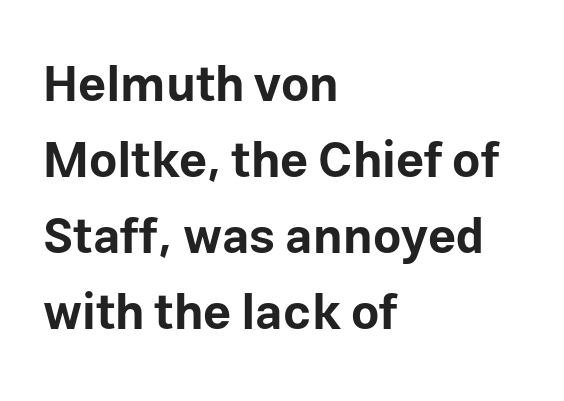
The rendering keeps characters at their native spacing. The type sits square on the baseline with zero lean. Compared with an ordinary text face, these strokes are far heavier — a full bold. A typesetter would label this face a sans.
